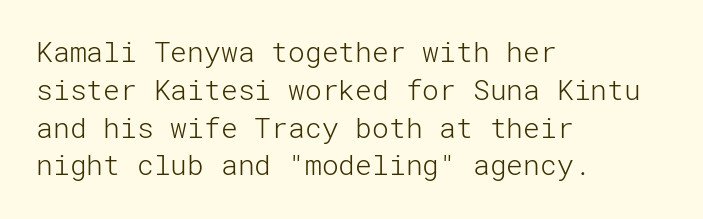
The image shows 28 px light sans-serif type, upright; set left-aligned, normal line spacing (1.35x), normal letter spacing, not underlined; low stroke contrast and a medium x-height.
